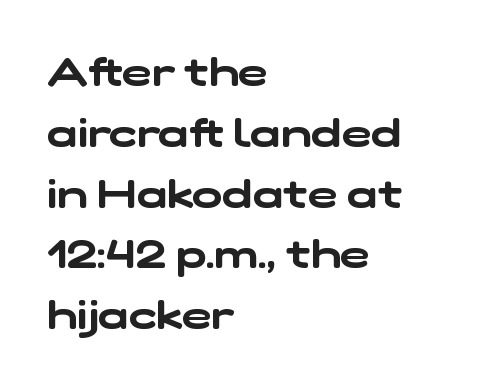
Unlike a traditional serif, this face leaves its strokes unadorned. Is there much room between lines? A standard amount, neither cramped nor airy. This rendering features lettering with no underline. Character widths vary here, with narrow letters taking less room than wide ones. A student would call this left alignment; a typographer would say flush left, rag right. Observe the ordinary spacing: letters are neighbours, not strangers.
